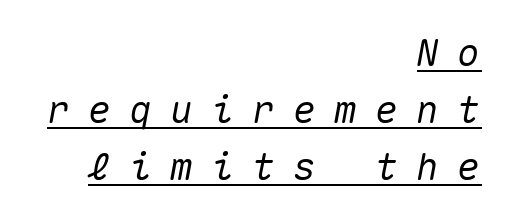
{"italic": "yes", "lean": "right", "slant_degrees": 10, "width": "normal", "stroke_contrast": "medium", "x_height": "medium", "monospaced": "yes", "underline": "yes", "align": "right", "line_spacing": "normal", "line_spacing_ratio": 1.5, "letter_spacing": "wide", "letter_spacing_em": 0.48, "glyph_px": 38}
